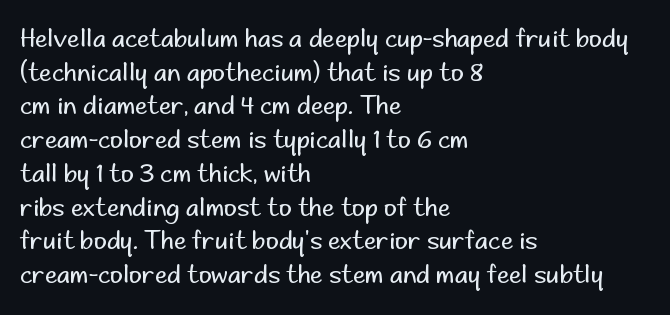
The image shows 25 px text type, upright; set left-aligned, normal line spacing (1.35x), normal letter spacing, not underlined.
